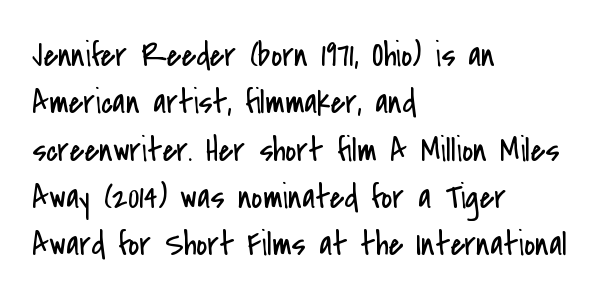
Honestly, the row spacing looks completely unremarkable. Standard letterfit; no display-style spreading of the glyphs. No feet cap the strokes, marking this as sans-serif type. A roman cut, with each character standing at attention. The rendering uses natural spacing where letterforms have individual widths.
